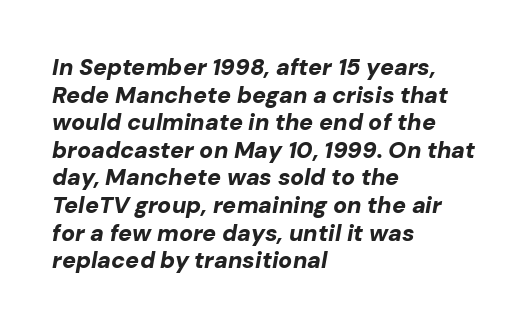
Q: Is the text bold? A: Yes.
Q: Is the text italic (slanted)? A: Yes, it leans right by about 10 degrees.
Q: Is the text underlined? A: No.
Q: How is the paragraph aligned? A: Left-aligned.
Q: Is the spacing between letters normal or unusually wide? A: Normal.
